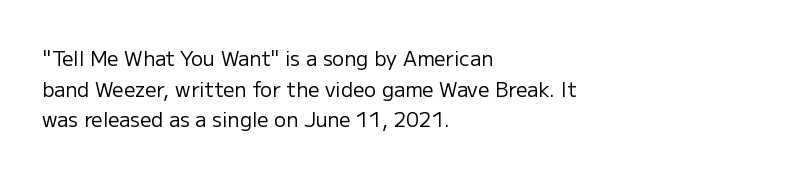
If you drew a line through each stem, it would be perfectly vertical. Students, observe: this is what conventionally led text looks like. Alignment: flush left. Decoration check: the copy has no underline.
